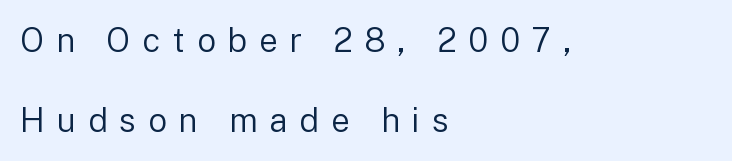
Q: Is the text bold? A: No.
Q: Is the text italic (slanted)? A: No, it is upright.
Q: Is the typeface a serif or a sans-serif typeface? A: Sans-serif.
Q: Is the text underlined? A: No.
Q: How is the paragraph aligned? A: Left-aligned.
Q: Is the spacing between letters normal or unusually wide? A: Unusually wide.
Q: Is the spacing between lines tight, normal or loose? A: Loose.
Q: Width (condensed, normal, or wide)? A: Normal.
Q: Stroke contrast? A: Low.
Q: x-height? A: Medium.
Q: Monospaced? A: No.
